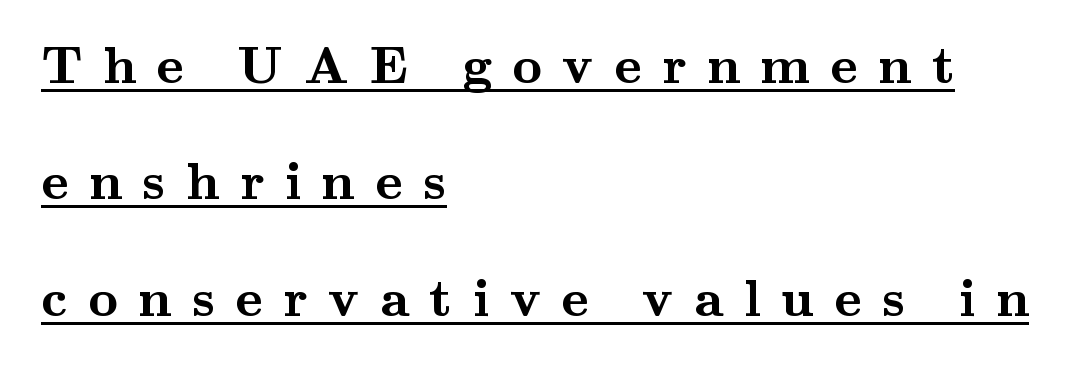
All the whitespace from short lines collects on the right. Caption: expanded tracking, letters set apart. Note: serifs present on the glyphs. You can tell it's not italic because the verticals are truly vertical. Each line of the rendering has a horizontal stroke beneath the glyphs.
